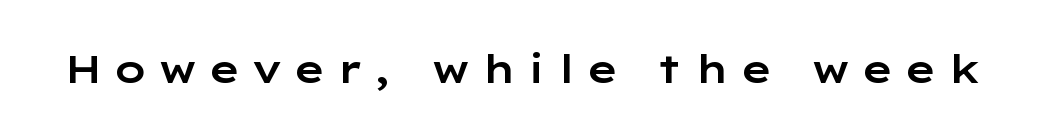
{"serif": "no", "italic": "no", "width": "wide", "stroke_contrast": "low", "x_height": "medium", "monospaced": "no", "underline": "no", "letter_spacing": "wide", "letter_spacing_em": 0.27, "glyph_px": 39}
